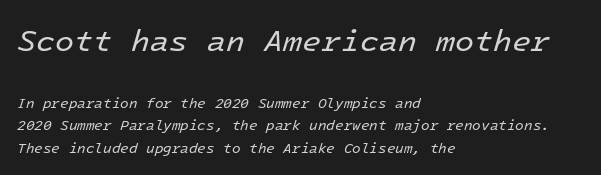
{"italic": "yes", "lean": "right", "slant_degrees": 16, "bold": "no", "weight": "regular", "width": "normal", "stroke_contrast": "low", "x_height": "medium", "monospaced": "yes", "underline": "no", "align": "left", "line_spacing": "normal", "line_spacing_ratio": 1.61, "letter_spacing": "normal", "letter_spacing_em": 0.0, "larger_block": "first", "size_ratio": 2.21, "glyph_px": 31}
